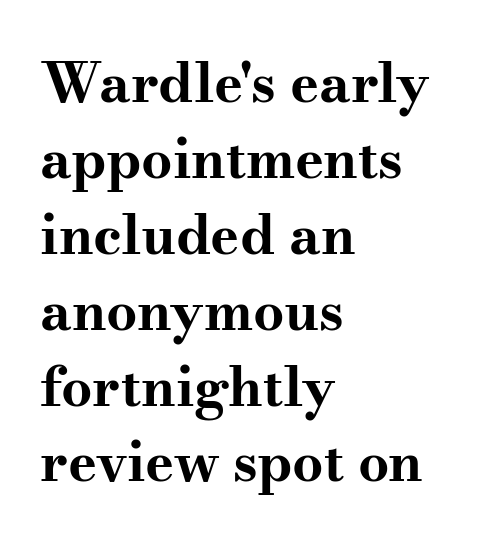
{"serif": "yes", "italic": "no", "bold": "yes", "weight": "bold", "width": "wide", "stroke_contrast": "medium", "x_height": "small", "monospaced": "no", "underline": "no", "align": "left", "line_spacing": "normal", "line_spacing_ratio": 1.38, "letter_spacing": "normal", "letter_spacing_em": 0.0, "glyph_px": 55}
